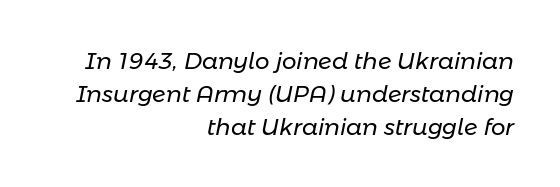
The image shows 23 px text type, italic (leaning right); set right-aligned, normal line spacing (1.43x), normal letter spacing, not underlined.
